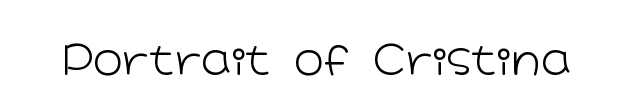
The image shows 40 px light, wide sans-serif type, upright; set normal letter spacing, not underlined; low stroke contrast and a medium x-height.
